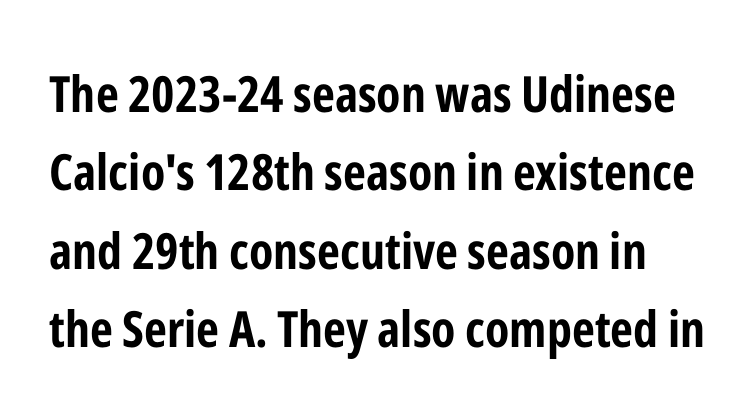
Students, observe: this is what conventionally led text looks like. Look at the stroke-to-counter ratio: heavy, a bold. Is this a sans? Yes — the strokes have no serifs. Spacing verdict: proportional, widths tailored to each character. The letters sit at their default tracking, neither squeezed nor spread.
